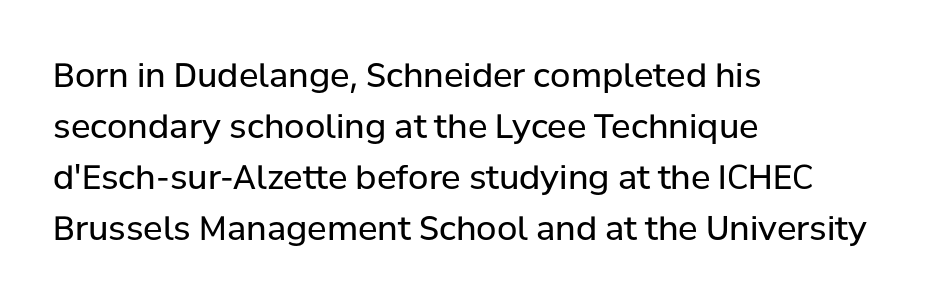
{"serif": "no", "italic": "no", "bold": "no", "weight": "regular", "width": "normal", "stroke_contrast": "low", "x_height": "medium", "monospaced": "no", "underline": "no", "align": "left", "line_spacing": "normal", "line_spacing_ratio": 1.55, "letter_spacing": "normal", "letter_spacing_em": 0.0, "glyph_px": 33}
